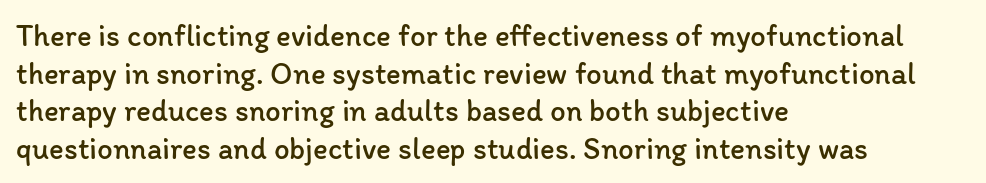
Q: Is the text bold? A: No.
Q: Is the text italic (slanted)? A: No, it is upright.
Q: Is the text underlined? A: No.
Q: How is the paragraph aligned? A: Left-aligned.
Q: Is the spacing between letters normal or unusually wide? A: Normal.
Q: Width (condensed, normal, or wide)? A: Normal.
Q: Stroke contrast? A: Low.
Q: x-height? A: Medium.
Q: Monospaced? A: No.
